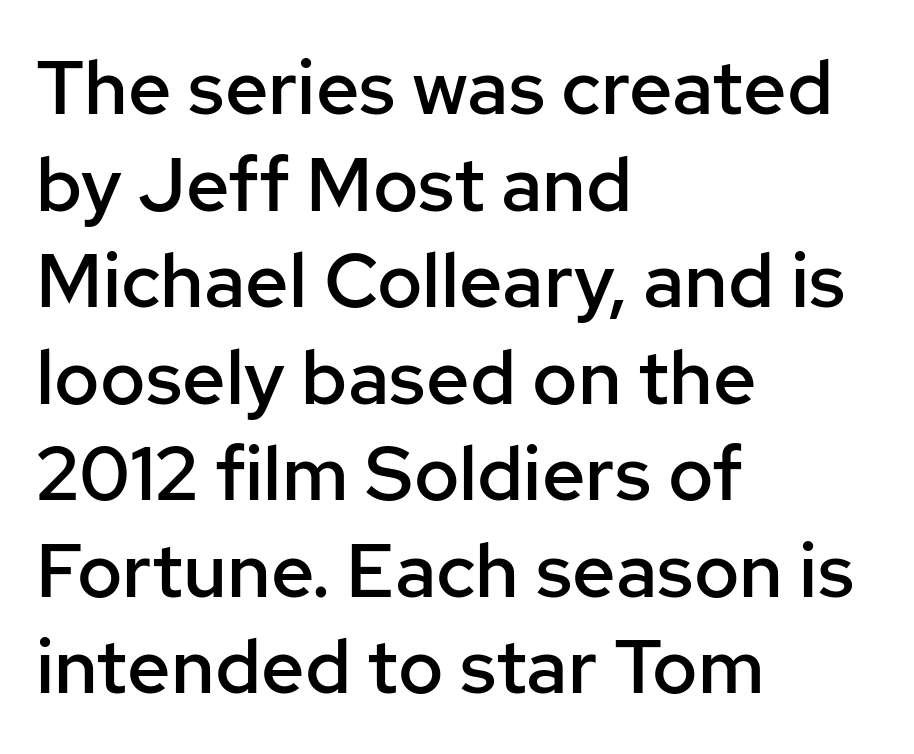
Compared with a centered layout, this one pins lines to the left instead. Characters follow at the spacing the type designer built in. This sample has the flowing, uneven cadence of proportional lettering. This is the regular roman posture of the typeface. Decoration check: the copy has no underline.
